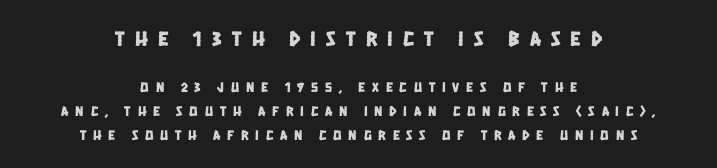
The image shows 21 px text type; set centered, line spacing 1.71x, unusually wide letter spacing (+0.49 em), not underlined; the first (top) block is 1.5x larger.
